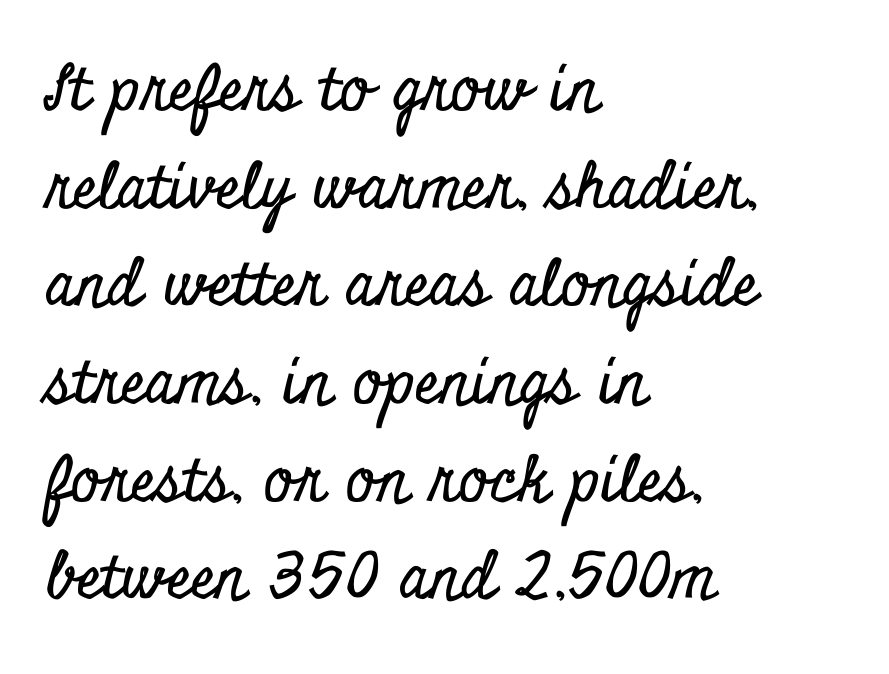
Check under the words: just untouched page. The face used here is rendered with its standard letterfit. The text block is weighted toward the left margin, trailing off unevenly rightward. Think of a printed novel: that variable character pitch is what you see here. The typeface chosen for these lines features serifs. The rendering uses a moderate line-height, typical for paragraphs.
